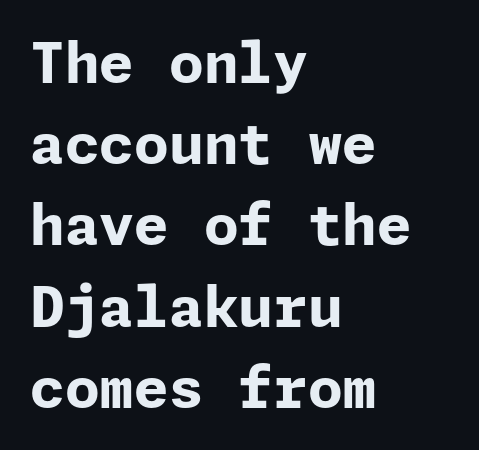
The image shows 56 px bold sans-serif type, upright; set left-aligned, normal line spacing (1.45x), normal letter spacing, not underlined; low stroke contrast and a medium x-height.
